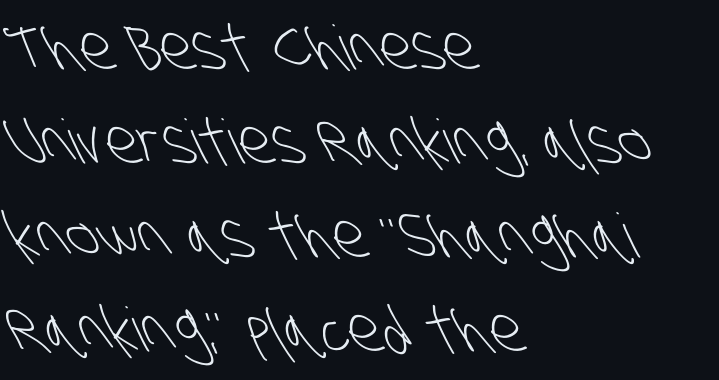
Q: Is the text bold? A: No.
Q: Is the typeface a serif or a sans-serif typeface? A: Sans-serif.
Q: Is the text underlined? A: No.
Q: How is the paragraph aligned? A: Left-aligned.
Q: Is the spacing between letters normal or unusually wide? A: Normal.
Q: Is the spacing between lines tight, normal or loose? A: Normal.
Q: Width (condensed, normal, or wide)? A: Condensed.
Q: Stroke contrast? A: Low.
Q: x-height? A: Large.
Q: Monospaced? A: No.
